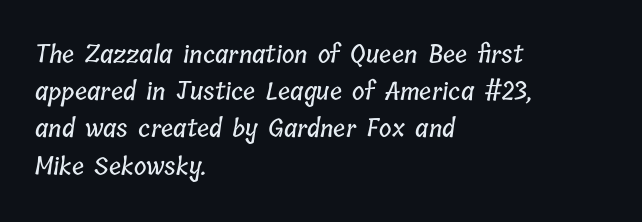
The lines in this sample share a left origin and differ only in where they stop. Evenly set lines give the paragraph a standard silhouette. The specimen omits any rule beneath the text block's lines. How are the letters spaced? Ordinarily, with no added tracking.
